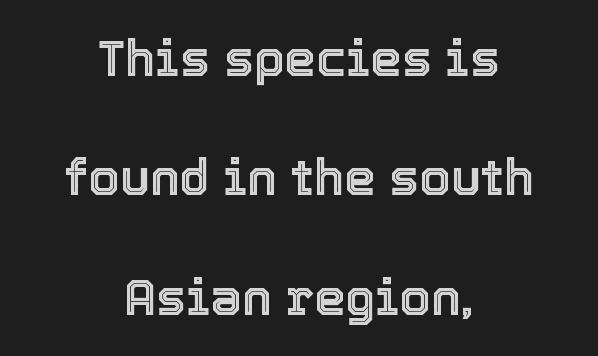
Q: Is the text italic (slanted)? A: No, it is upright.
Q: Is the text underlined? A: No.
Q: How is the paragraph aligned? A: Centered.
Q: Is the spacing between letters normal or unusually wide? A: Normal.
Q: Is the spacing between lines tight, normal or loose? A: Loose.
Q: Width (condensed, normal, or wide)? A: Normal.
Q: x-height? A: Medium.
Q: Monospaced? A: No.
